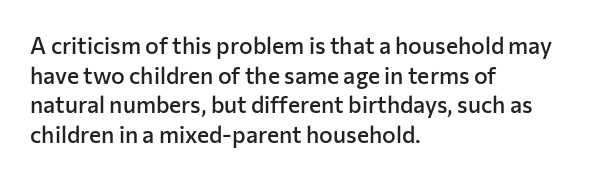
The image shows 23 px text type, upright; set left-aligned, normal line spacing (1.29x), normal letter spacing, not underlined.
